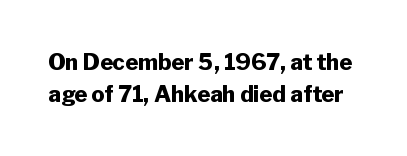
Descenders are the only things crossing below the line. The sample has been set heavy, in full bold. Honestly, the letter spacing is just normal — you wouldn't notice it. The letters stand upright; this is a roman face.
